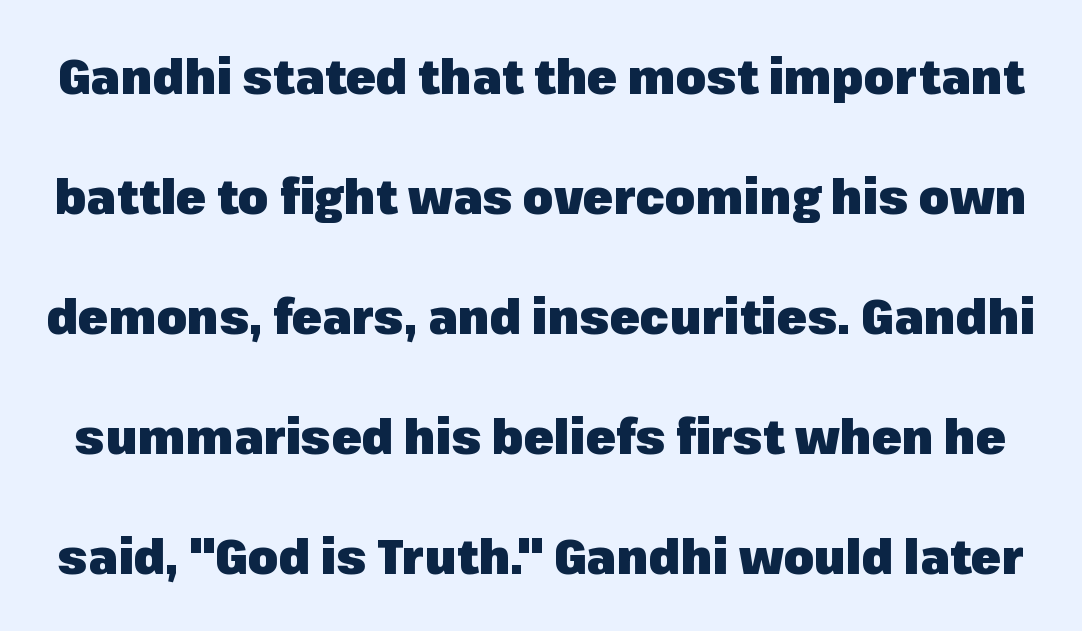
Q: Is the text bold? A: Yes.
Q: Is the text italic (slanted)? A: No, it is upright.
Q: Is the typeface a serif or a sans-serif typeface? A: Sans-serif.
Q: Is the text underlined? A: No.
Q: Is the spacing between letters normal or unusually wide? A: Normal.
Q: Is the spacing between lines tight, normal or loose? A: Loose.
Q: Width (condensed, normal, or wide)? A: Normal.
Q: Stroke contrast? A: Low.
Q: x-height? A: Medium.
Q: Monospaced? A: No.
